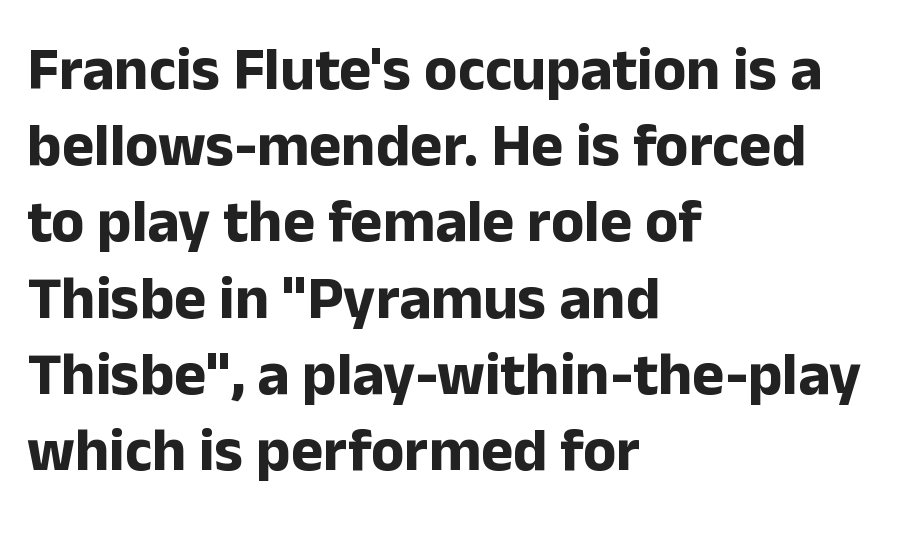
Descenders are the only things crossing below the line. This is roman type, the default non-slanted kind. This sample is left-justified, so line endings fall wherever the words run out. Honestly, the letter spacing is just normal — you wouldn't notice it. The designer went with a sans here, leaving each stem footless. Character widths vary here, with narrow letters taking less room than wide ones.
